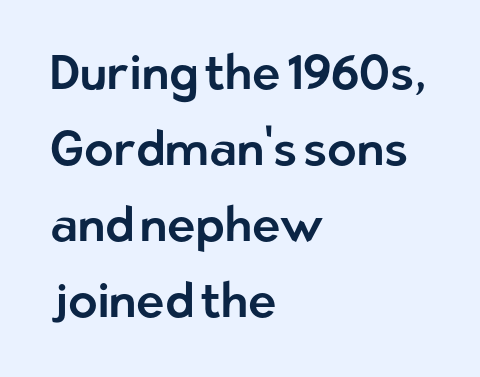
The image shows 48 px sans-serif type, upright; set left-aligned, normal line spacing (1.58x), normal letter spacing, not underlined; low stroke contrast and a medium x-height.
